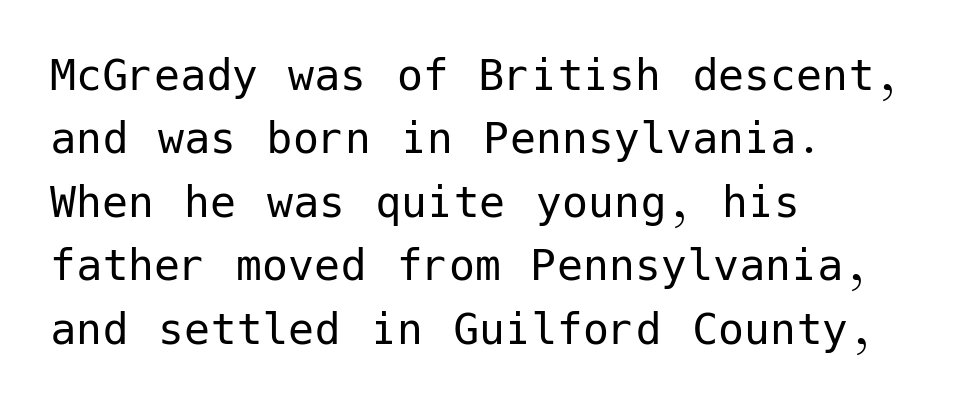
{"serif": "no", "italic": "no", "bold": "no", "weight": "regular", "width": "normal", "stroke_contrast": "low", "x_height": "medium", "underline": "no", "align": "left", "line_spacing_ratio": 1.22, "letter_spacing": "normal", "letter_spacing_em": 0.0, "glyph_px": 52}
